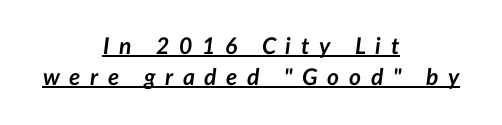
The lettering is marked with a stroke running underneath it. A full-strength bold gives these letters their thick strokes. Notice how the stems are inclined rather than vertical — that's the hallmark of italics. Regular leading. The gaps between neighbouring characters are conspicuously large.
